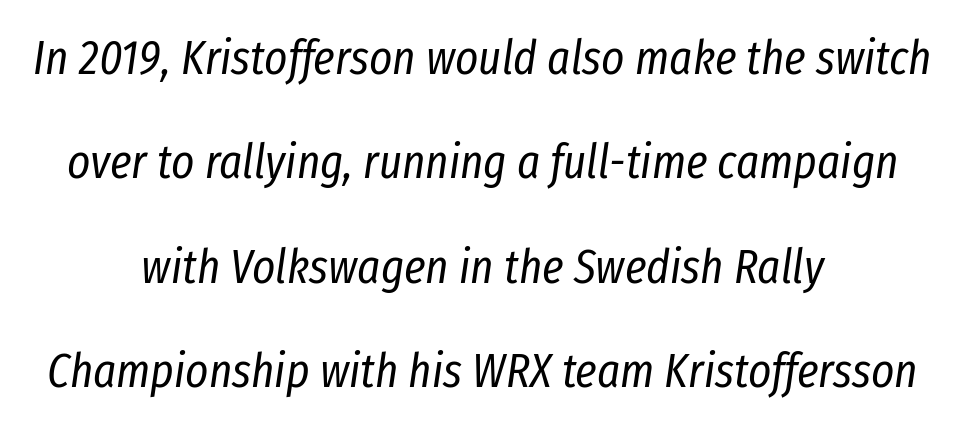
{"italic": "yes", "lean": "right", "slant_degrees": 8, "bold": "no", "weight": "regular", "width": "condensed", "stroke_contrast": "low", "x_height": "medium", "monospaced": "no", "underline": "no", "align": "center", "line_spacing": "loose", "line_spacing_ratio": 2.13, "letter_spacing": "normal", "letter_spacing_em": 0.0, "glyph_px": 49}
